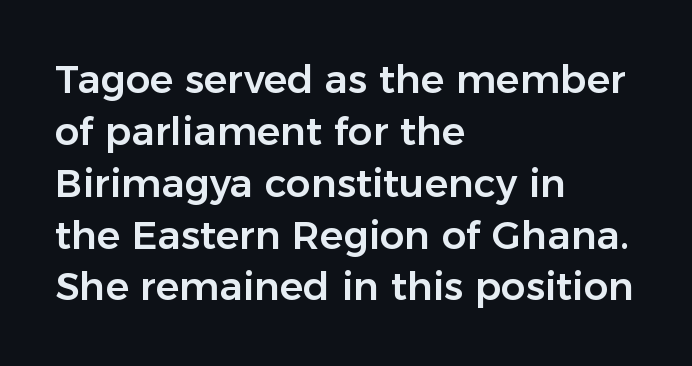
{"serif": "no", "italic": "no", "width": "normal", "stroke_contrast": "low", "x_height": "medium", "monospaced": "no", "underline": "no", "align": "left", "line_spacing": "normal", "line_spacing_ratio": 1.33, "letter_spacing": "normal", "letter_spacing_em": 0.0, "glyph_px": 39}
